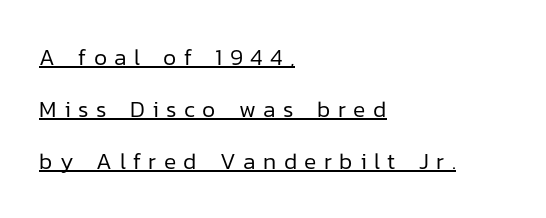
{"italic": "no", "bold": "no", "underline": "yes", "align": "left", "line_spacing": "loose", "line_spacing_ratio": 2.26, "letter_spacing": "wide", "letter_spacing_em": 0.32, "glyph_px": 23}
